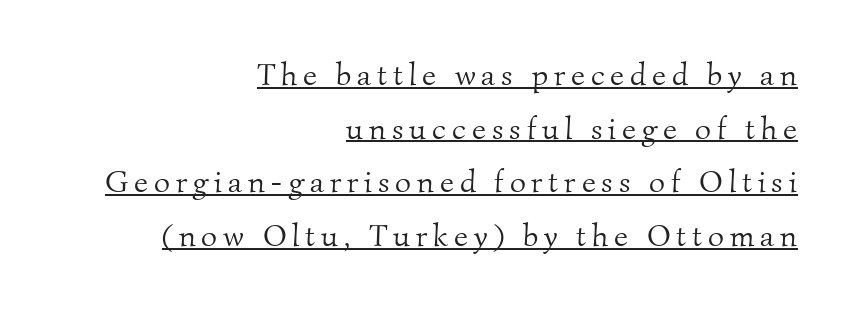
{"serif": "yes", "bold": "no", "weight": "light", "width": "normal", "stroke_contrast": "medium", "x_height": "small", "monospaced": "no", "underline": "yes", "align": "right", "line_spacing_ratio": 1.73, "glyph_px": 31}
